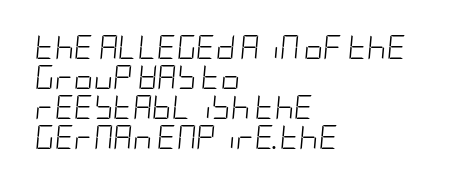
A bare baseline throughout the passage. Looking at the ascenders, they clearly lean. Quick note: interline space is typical. Weight: regular or lighter.
